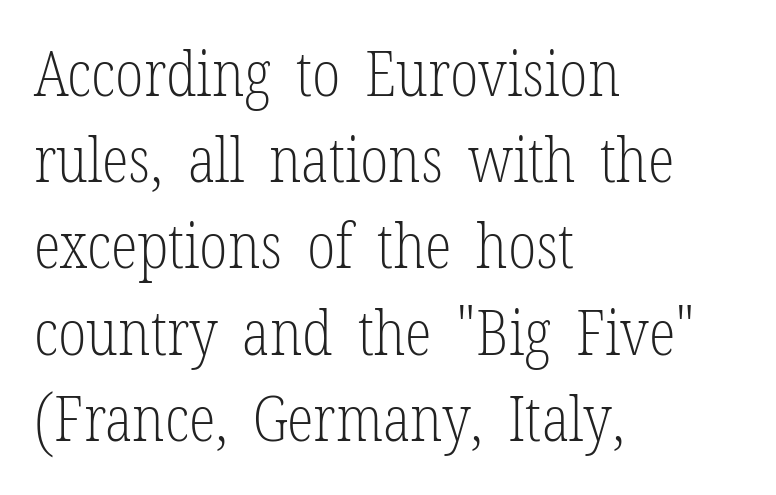
Q: Is the text bold? A: No.
Q: Is the text italic (slanted)? A: No, it is upright.
Q: Is the typeface a serif or a sans-serif typeface? A: Serif.
Q: Is the text underlined? A: No.
Q: How is the paragraph aligned? A: Left-aligned.
Q: Is the spacing between letters normal or unusually wide? A: Normal.
Q: Is the spacing between lines tight, normal or loose? A: Normal.
Q: Width (condensed, normal, or wide)? A: Condensed.
Q: Stroke contrast? A: Low.
Q: x-height? A: Medium.
Q: Monospaced? A: No.
